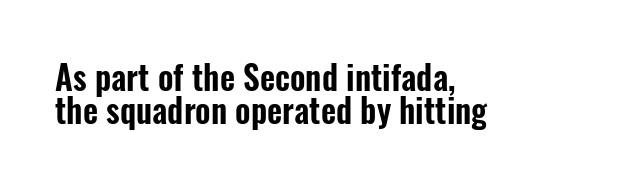
{"serif": "no", "italic": "no", "width": "condensed", "stroke_contrast": "low", "x_height": "medium", "monospaced": "no", "underline": "no", "align": "left", "line_spacing": "tight", "line_spacing_ratio": 0.99, "letter_spacing": "normal", "letter_spacing_em": 0.0, "glyph_px": 33}
